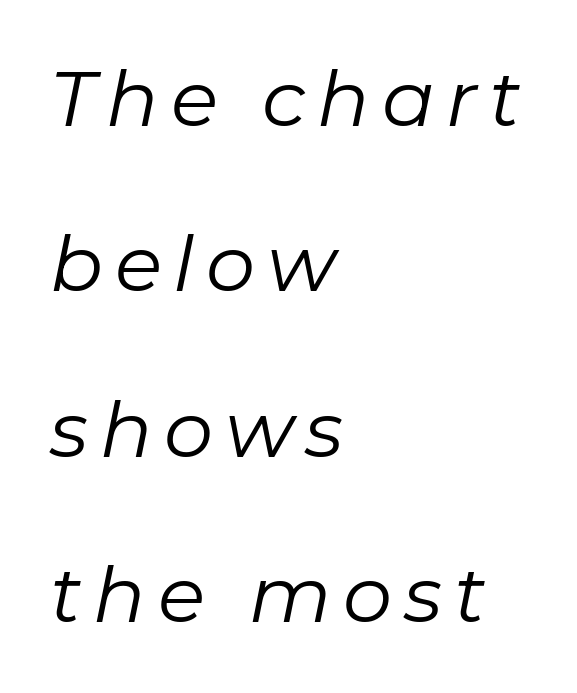
Q: Is the text bold? A: No.
Q: Is the text italic (slanted)? A: Yes, it leans right by about 11 degrees.
Q: Is the text underlined? A: No.
Q: How is the paragraph aligned? A: Left-aligned.
Q: Is the spacing between lines tight, normal or loose? A: Loose.
Q: Width (condensed, normal, or wide)? A: Normal.
Q: Stroke contrast? A: Low.
Q: x-height? A: Medium.
Q: Monospaced? A: No.
